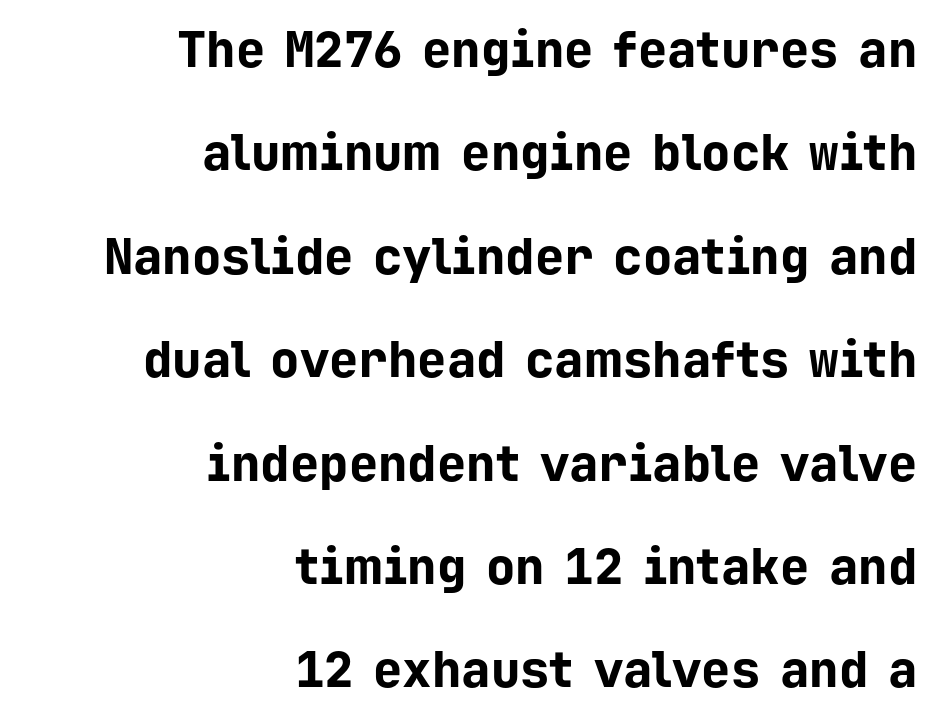
Q: Is the text bold? A: Yes.
Q: Is the text italic (slanted)? A: No, it is upright.
Q: Is the typeface a serif or a sans-serif typeface? A: Sans-serif.
Q: Is the text underlined? A: No.
Q: How is the paragraph aligned? A: Right-aligned.
Q: Is the spacing between letters normal or unusually wide? A: Normal.
Q: Is the spacing between lines tight, normal or loose? A: Loose.
Q: Width (condensed, normal, or wide)? A: Normal.
Q: Stroke contrast? A: Low.
Q: x-height? A: Medium.
Q: Monospaced? A: Yes.
